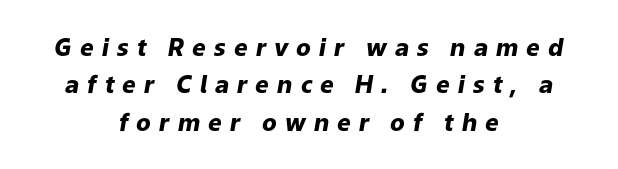
Q: Is the text bold? A: Yes.
Q: Is the text italic (slanted)? A: Yes, it leans right by about 9 degrees.
Q: Is the text underlined? A: No.
Q: How is the paragraph aligned? A: Centered.
Q: Is the spacing between letters normal or unusually wide? A: Unusually wide.
Q: Is the spacing between lines tight, normal or loose? A: Normal.
